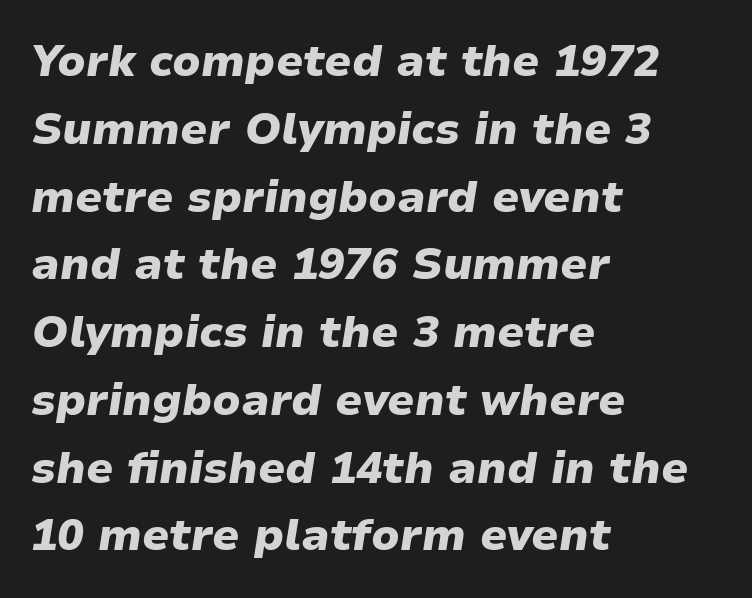
Q: Is the text bold? A: Yes.
Q: Is the text italic (slanted)? A: Yes, it leans right by about 9 degrees.
Q: Is the text underlined? A: No.
Q: How is the paragraph aligned? A: Left-aligned.
Q: Is the spacing between letters normal or unusually wide? A: Normal.
Q: Is the spacing between lines tight, normal or loose? A: Normal.
Q: Width (condensed, normal, or wide)? A: Normal.
Q: Stroke contrast? A: Low.
Q: x-height? A: Medium.
Q: Monospaced? A: No.
